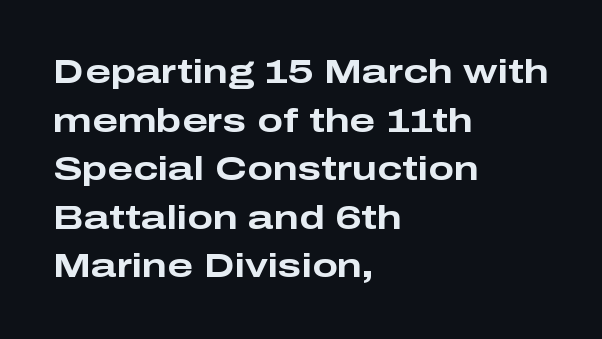
Unlike a traditional serif, this face leaves its strokes unadorned. Bare-footed words on every line. Reading down the block, your eye returns to a fixed left position each line. These lines are rendered in a variable-pitch font.
